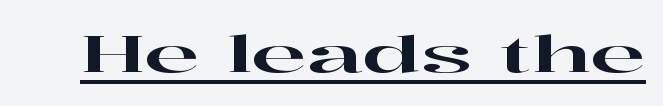
Q: Is the text italic (slanted)? A: No, it is upright.
Q: Is the typeface a serif or a sans-serif typeface? A: Serif.
Q: Is the text underlined? A: Yes.
Q: Is the spacing between letters normal or unusually wide? A: Normal.
Q: Width (condensed, normal, or wide)? A: Wide.
Q: Stroke contrast? A: High.
Q: x-height? A: Medium.
Q: Monospaced? A: No.
